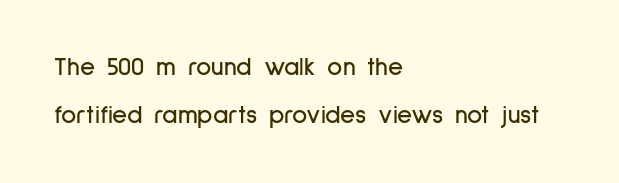
The passage shown is not underscored anywhere. Characters remain perfectly vertical along every line. The rendering keeps characters at their native spacing. Each line starts at the same left margin while the right side varies.
